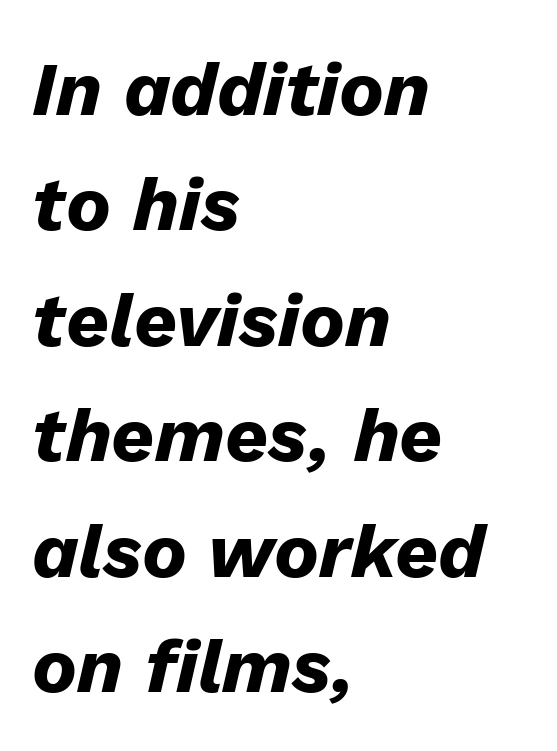
Q: Is the text bold? A: Yes.
Q: Is the text italic (slanted)? A: Yes, it leans right by about 13 degrees.
Q: Is the text underlined? A: No.
Q: How is the paragraph aligned? A: Left-aligned.
Q: Is the spacing between letters normal or unusually wide? A: Normal.
Q: Is the spacing between lines tight, normal or loose? A: Normal.
Q: Width (condensed, normal, or wide)? A: Normal.
Q: Stroke contrast? A: Low.
Q: x-height? A: Medium.
Q: Monospaced? A: No.
